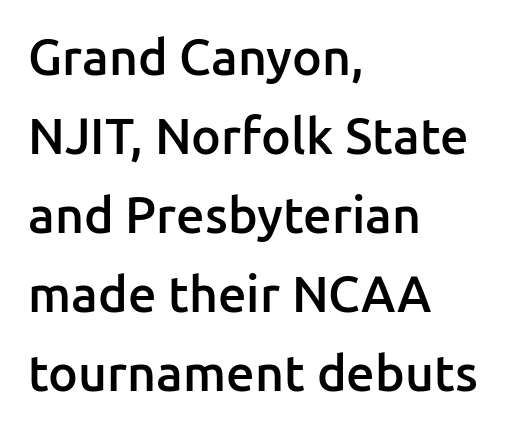
Here the designer chose a conventional face with non-uniform glyph widths. The rendering anchors every line to the left-hand side. Semibold letterforms, between regular and bold. A roman cut, with each character standing at attention. Rule under the text: the space is simply empty. The type family on display is of the sans-serif kind.
